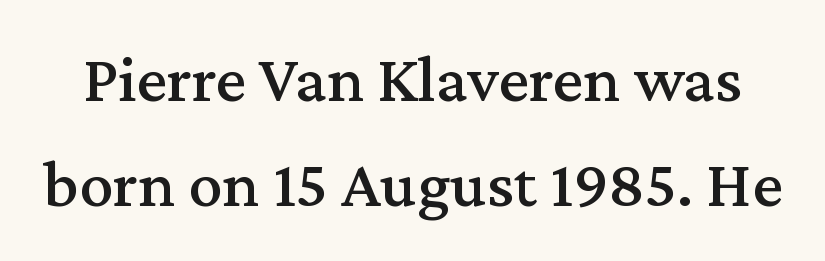
Q: Is the text italic (slanted)? A: No, it is upright.
Q: Is the typeface a serif or a sans-serif typeface? A: Serif.
Q: Is the text underlined? A: No.
Q: Is the spacing between letters normal or unusually wide? A: Normal.
Q: Is the spacing between lines tight, normal or loose? A: Normal.
Q: Width (condensed, normal, or wide)? A: Normal.
Q: Stroke contrast? A: Medium.
Q: x-height? A: Medium.
Q: Monospaced? A: No.
